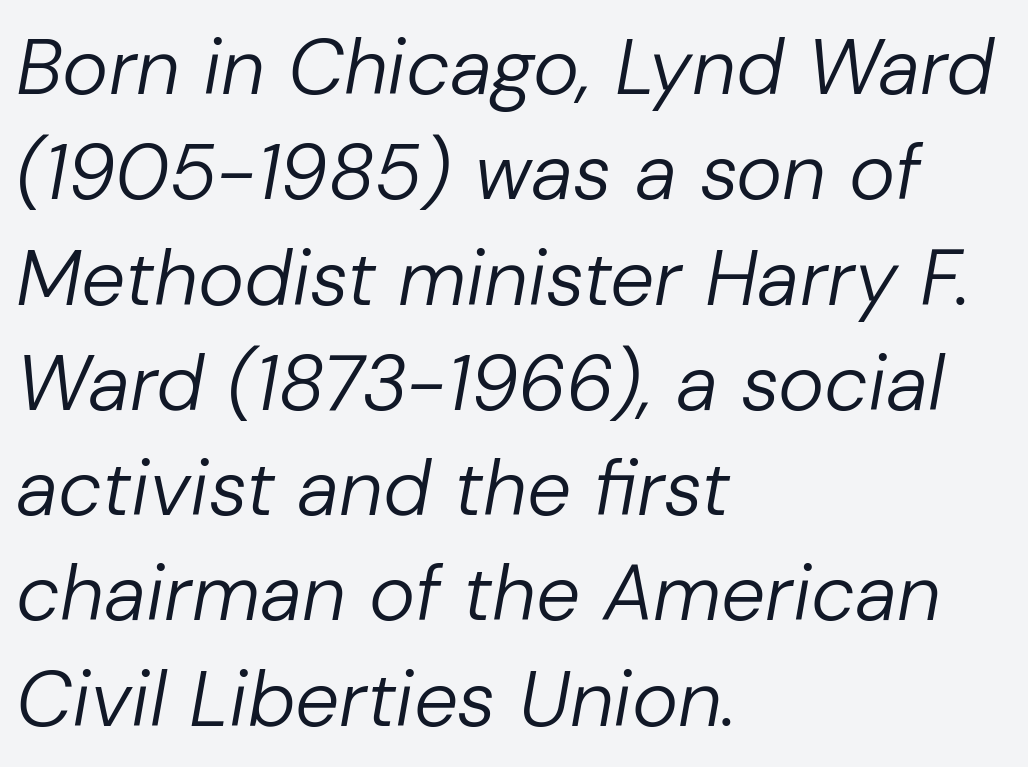
Q: Is the text bold? A: No.
Q: Is the text italic (slanted)? A: Yes, it leans right by about 10 degrees.
Q: Is the text underlined? A: No.
Q: How is the paragraph aligned? A: Left-aligned.
Q: Is the spacing between letters normal or unusually wide? A: Normal.
Q: Is the spacing between lines tight, normal or loose? A: Normal.
Q: Width (condensed, normal, or wide)? A: Normal.
Q: Stroke contrast? A: Low.
Q: x-height? A: Medium.
Q: Monospaced? A: No.
